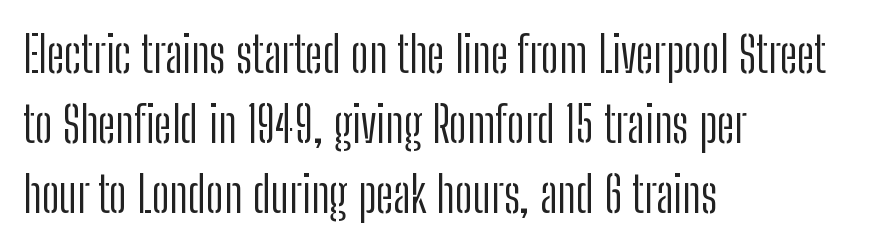
The image shows 50 px light, condensed sans-serif type, upright; set left-aligned, normal line spacing (1.4x), normal letter spacing, not underlined; low stroke contrast and a medium x-height.
